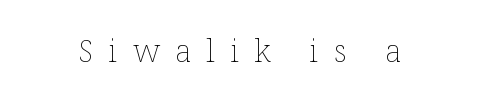
The image shows 31 px thin type, upright; set unusually wide letter spacing (+0.5 em), not underlined; low stroke contrast and a medium x-height.
